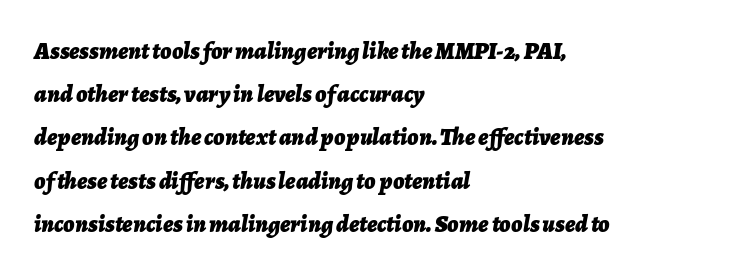
Students, note that the glyphs here touch the page at normal intervals. Compared with an ordinary text face, these strokes are far heavier — a full bold. Nobody drew a line under any word here. All the whitespace from short lines collects on the right. Italic: yes, the glyphs are oblique.
